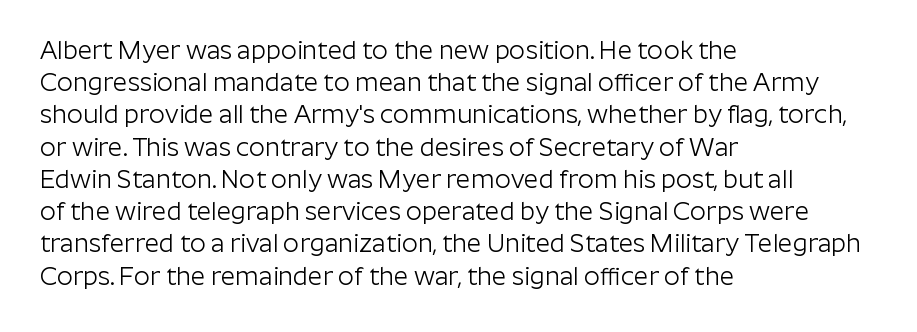
The image shows 25 px text type, upright; set left-aligned, normal line spacing (1.29x), normal letter spacing, not underlined.
